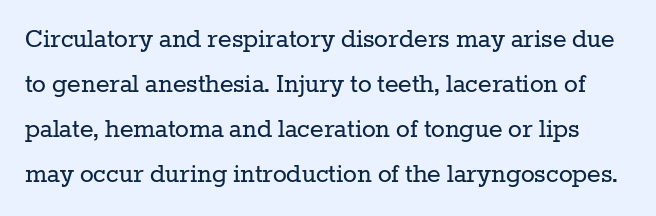
{"serif": "yes", "italic": "no", "bold": "no", "weight": "regular", "width": "normal", "stroke_contrast": "low", "x_height": "medium", "monospaced": "no", "underline": "no", "line_spacing": "normal", "line_spacing_ratio": 1.55, "letter_spacing": "normal", "letter_spacing_em": 0.0, "glyph_px": 29}
